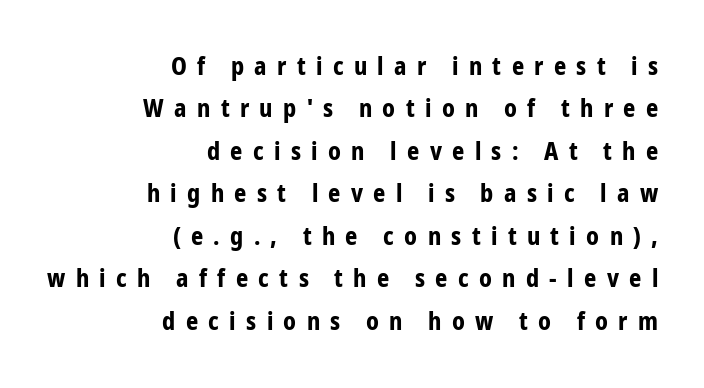
There is plenty of visible air inserted between adjacent glyphs. I'd describe the lettering as bold — thick and assertive. Designer's note — italics off, roman on. Glance below the letters and you will spot only blank space.
